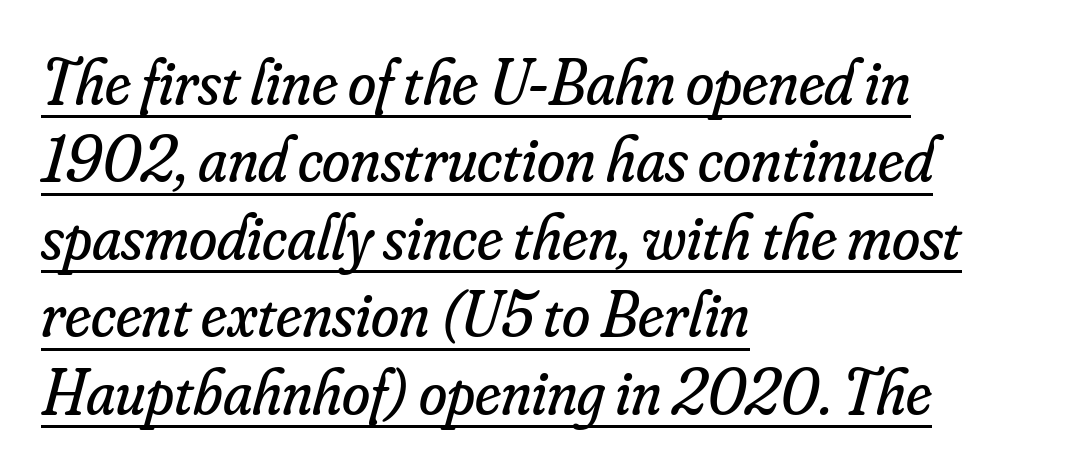
Notice how a bar underscores the lettering throughout. This is oblique type, the kind used for emphasis or titles. Little horizontal feet cap the strokes, marking this as serif type. Does extra space separate the letters? No, they use regular spacing.
